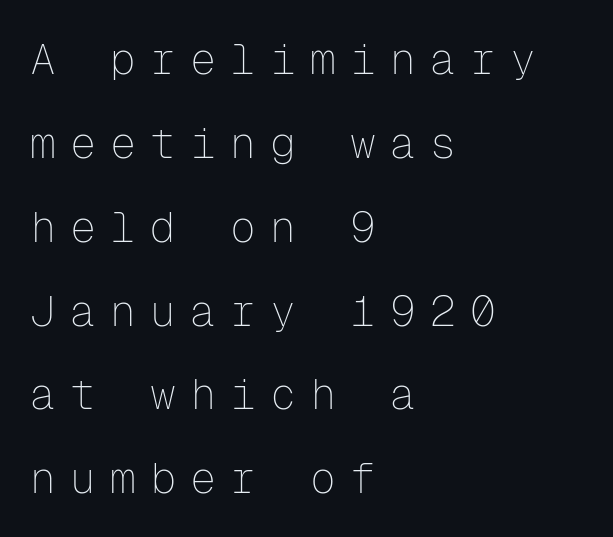
The image shows 43 px thin sans-serif type, upright, monospaced; set left-aligned, loose line spacing (1.95x), unusually wide letter spacing (+0.33 em), not underlined; low stroke contrast and a medium x-height.
